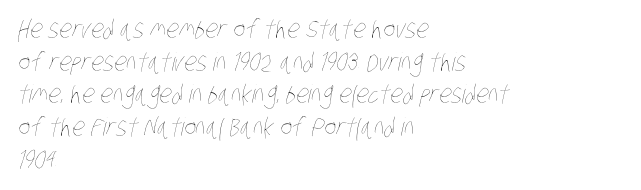
The image shows 25 px text type; set left-aligned, normal line spacing (1.31x), normal letter spacing, not underlined.
